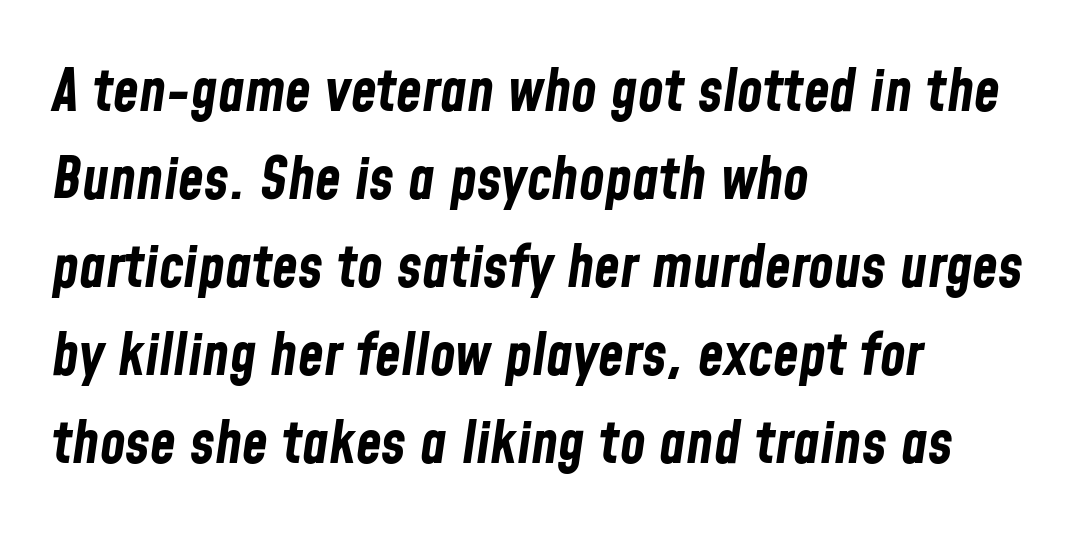
{"italic": "yes", "lean": "right", "slant_degrees": 8, "bold": "yes", "weight": "bold", "width": "condensed", "stroke_contrast": "low", "x_height": "medium", "monospaced": "no", "underline": "no", "align": "left", "line_spacing": "normal", "line_spacing_ratio": 1.49, "letter_spacing": "normal", "letter_spacing_em": 0.0, "glyph_px": 59}
